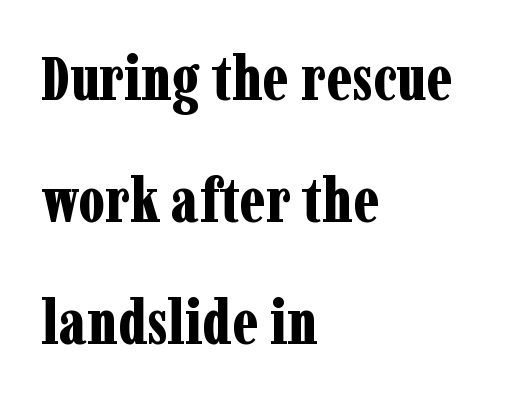
Q: Is the text bold? A: Yes.
Q: Is the text italic (slanted)? A: No, it is upright.
Q: Is the typeface a serif or a sans-serif typeface? A: Serif.
Q: Is the text underlined? A: No.
Q: How is the paragraph aligned? A: Left-aligned.
Q: Is the spacing between letters normal or unusually wide? A: Normal.
Q: Is the spacing between lines tight, normal or loose? A: Loose.
Q: Width (condensed, normal, or wide)? A: Condensed.
Q: Stroke contrast? A: Low.
Q: x-height? A: Medium.
Q: Monospaced? A: No.
